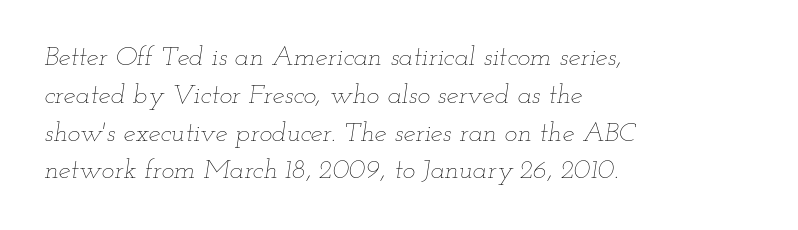
Q: Is the text bold? A: No.
Q: Is the text italic (slanted)? A: Yes, it leans right by about 12 degrees.
Q: Is the text underlined? A: No.
Q: How is the paragraph aligned? A: Left-aligned.
Q: Is the spacing between letters normal or unusually wide? A: Normal.
Q: Is the spacing between lines tight, normal or loose? A: Normal.
